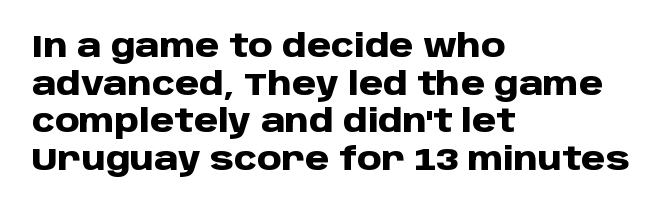
The font is running at its bold setting. Compared with typical body copy, the letter spacing here is the same. The compositor pushed each line to the left boundary. The glyphs are unaccompanied by any horizontal stroke below them. Posture: vertical. This rendering employs a face without finishing strokes, i.e., a sans-serif.
